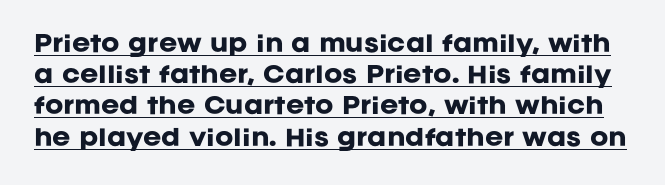
The letters stand straight up with perfectly vertical stems. The type is set solid horizontally, with unmodified tracking. Caption: lettering with a line underneath. The passage shown stacks its lines at a standard gap. I'd describe the lettering as bold — thick and assertive.
